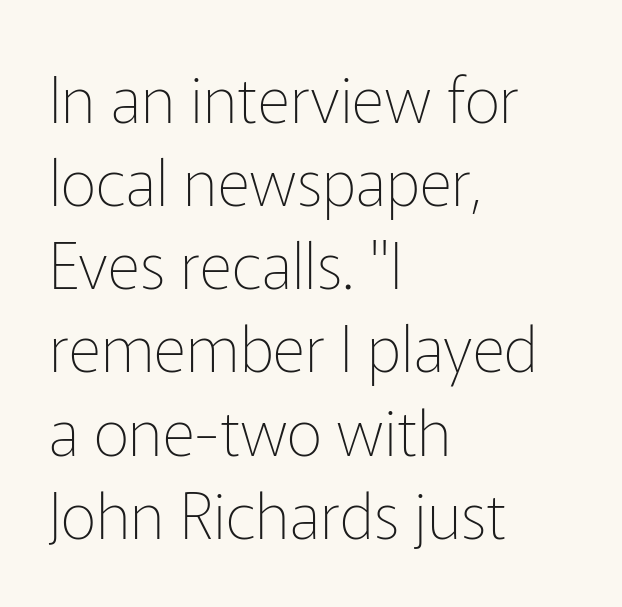
{"serif": "no", "italic": "no", "bold": "no", "weight": "thin", "width": "normal", "stroke_contrast": "low", "x_height": "medium", "monospaced": "no", "underline": "no", "align": "left", "line_spacing": "normal", "line_spacing_ratio": 1.32, "letter_spacing": "normal", "letter_spacing_em": 0.0, "glyph_px": 63}
